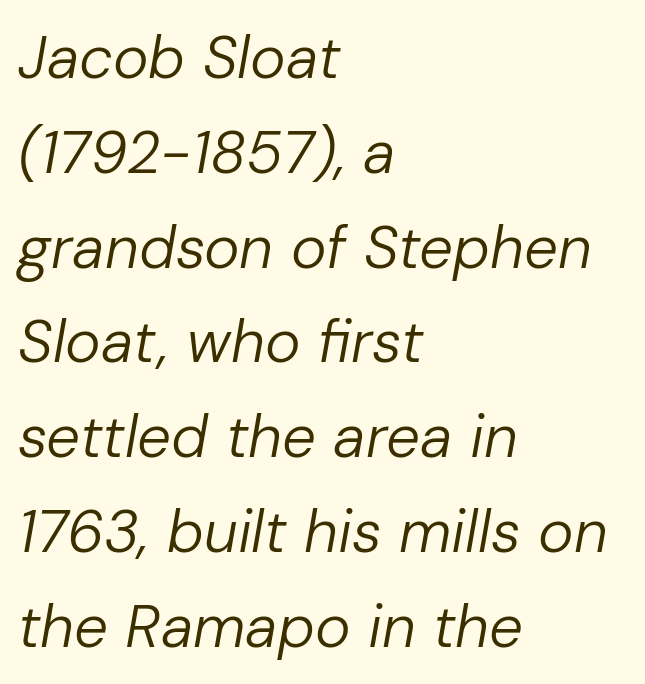
{"italic": "yes", "lean": "right", "slant_degrees": 10, "bold": "no", "weight": "regular", "width": "normal", "stroke_contrast": "low", "x_height": "medium", "monospaced": "no", "underline": "no", "align": "left", "line_spacing": "normal", "line_spacing_ratio": 1.58, "letter_spacing": "normal", "letter_spacing_em": 0.0, "glyph_px": 60}
